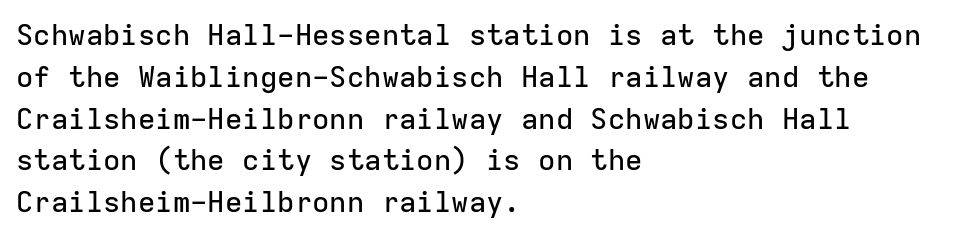
{"serif": "no", "italic": "no", "width": "normal", "stroke_contrast": "low", "x_height": "medium", "monospaced": "yes", "underline": "no", "align": "left", "line_spacing": "normal", "line_spacing_ratio": 1.44, "letter_spacing": "normal", "letter_spacing_em": 0.0, "glyph_px": 29}
